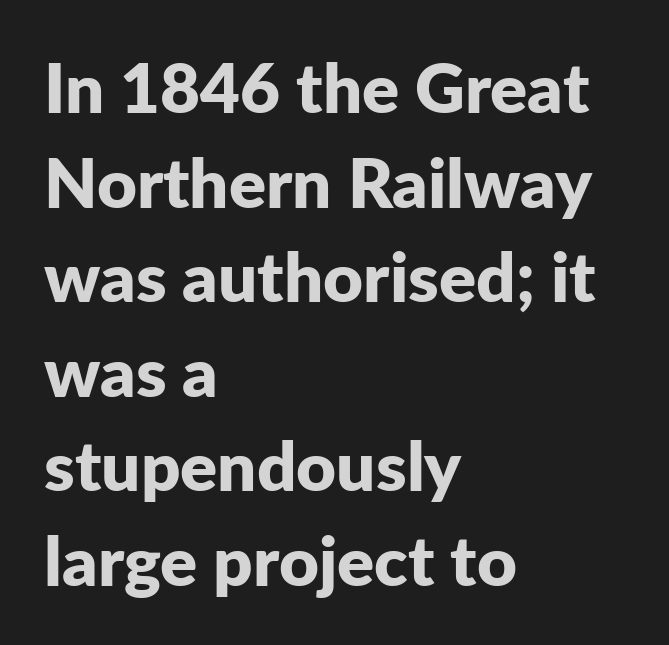
Q: Is the text bold? A: Yes.
Q: Is the text italic (slanted)? A: No, it is upright.
Q: Is the typeface a serif or a sans-serif typeface? A: Sans-serif.
Q: Is the text underlined? A: No.
Q: How is the paragraph aligned? A: Left-aligned.
Q: Is the spacing between letters normal or unusually wide? A: Normal.
Q: Is the spacing between lines tight, normal or loose? A: Normal.
Q: Width (condensed, normal, or wide)? A: Normal.
Q: Stroke contrast? A: Low.
Q: x-height? A: Medium.
Q: Monospaced? A: No.
